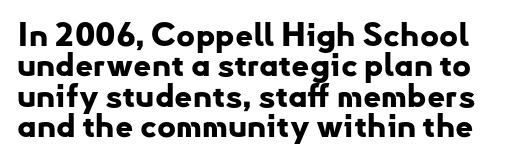
Tall strokes in this sample are plumb rather than angled. Thick stems and heavy bowls — unmistakably bold. Lines of text with bare space underneath. Check where the strokes stop: nothing finishes them off — pure sans. A typesetter would call this proportional, since set widths differ per character. Short note: letters normally spaced.
